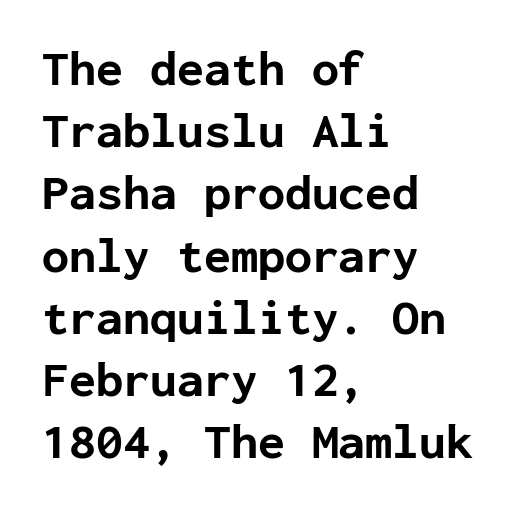
Compared with typical body copy, the letter spacing here is the same. Vertical spacing — default. Is this a fixed-width face? Yes — each glyph sits in an identical cell. Left-aligned paragraph, ragged on the right.
